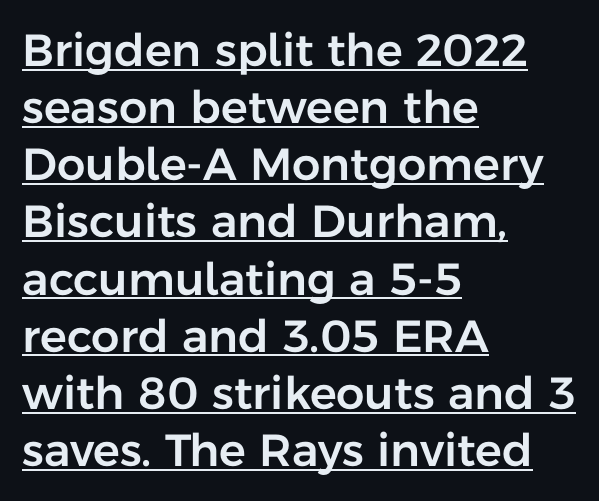
{"serif": "no", "italic": "no", "width": "normal", "stroke_contrast": "low", "x_height": "medium", "monospaced": "no", "underline": "yes", "align": "left", "line_spacing": "normal", "line_spacing_ratio": 1.27, "letter_spacing": "normal", "letter_spacing_em": 0.0, "glyph_px": 45}
